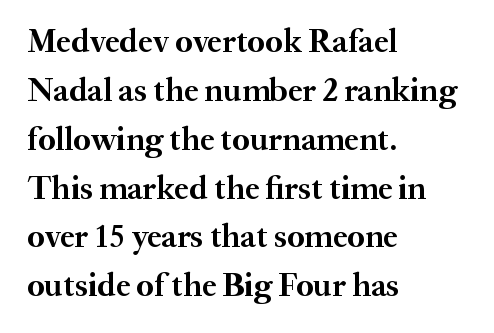
In terms of letterspacing, this is plain default setting. Notice how the stems are strictly vertical — no italics here. Every row of glyphs begins at an identical x-position on the left. Looks like regular typesetting: each glyph gets only the width it needs. Letters rest on an invisible, unmarked baseline.
